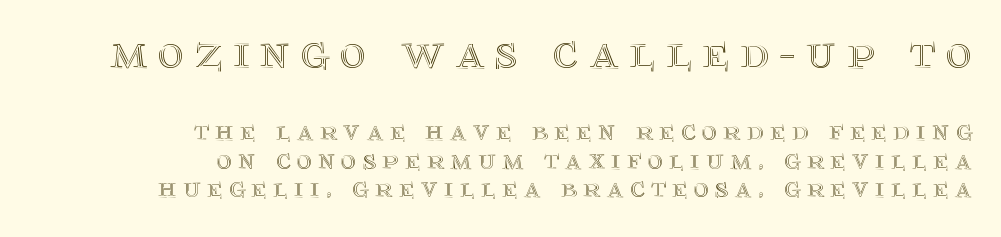
Q: Is the text italic (slanted)? A: No, it is upright.
Q: Is the text underlined? A: No.
Q: How is the paragraph aligned? A: Right-aligned.
Q: Is the spacing between letters normal or unusually wide? A: Unusually wide.
Q: Is the spacing between lines tight, normal or loose? A: Tight.
Q: Which block of text is set in a larger size, the first (top) or the second (bottom)? A: The first (top) one.
Q: Width (condensed, normal, or wide)? A: Normal.
Q: x-height? A: Large.
Q: Monospaced? A: No.
